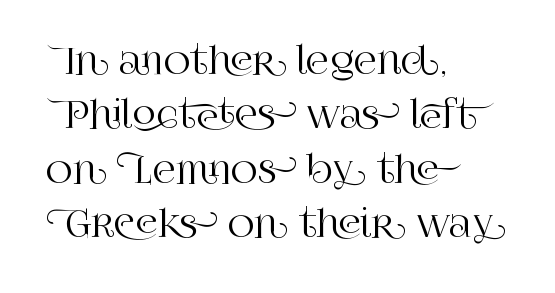
Q: Is the text italic (slanted)? A: No, it is upright.
Q: Is the typeface a serif or a sans-serif typeface? A: Serif.
Q: Is the text underlined? A: No.
Q: How is the paragraph aligned? A: Left-aligned.
Q: Is the spacing between letters normal or unusually wide? A: Normal.
Q: Is the spacing between lines tight, normal or loose? A: Normal.
Q: Width (condensed, normal, or wide)? A: Normal.
Q: Stroke contrast? A: High.
Q: x-height? A: Large.
Q: Monospaced? A: No.
